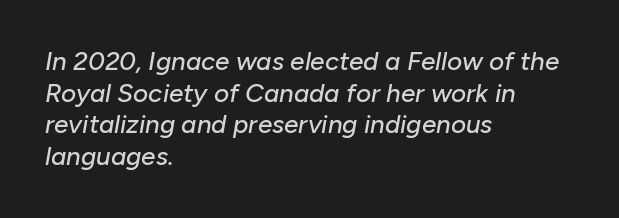
The image shows 26 px text type, italic (leaning right); set left-aligned, line spacing 1.22x, normal letter spacing, not underlined.
